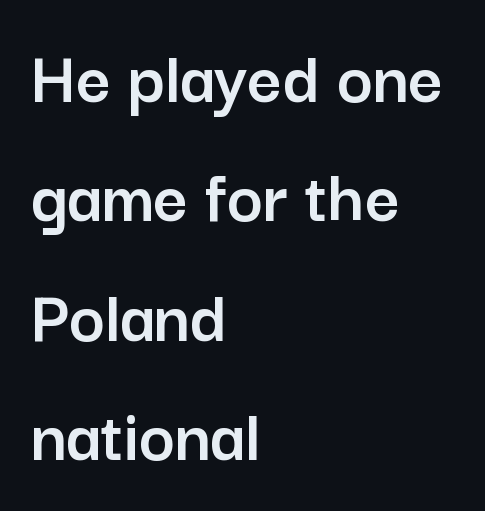
{"serif": "no", "italic": "no", "width": "normal", "stroke_contrast": "low", "x_height": "medium", "monospaced": "no", "underline": "no", "align": "left", "line_spacing": "normal", "line_spacing_ratio": 1.57, "letter_spacing": "normal", "letter_spacing_em": 0.0, "glyph_px": 76}
